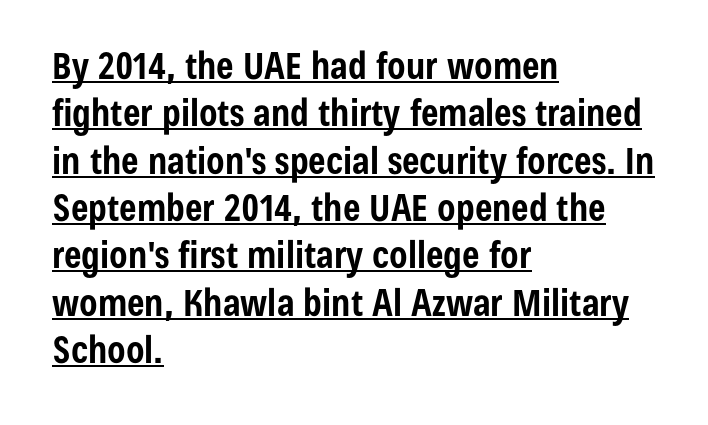
Q: Is the text bold? A: Yes.
Q: Is the text italic (slanted)? A: No, it is upright.
Q: Is the typeface a serif or a sans-serif typeface? A: Sans-serif.
Q: Is the text underlined? A: Yes.
Q: How is the paragraph aligned? A: Left-aligned.
Q: Is the spacing between letters normal or unusually wide? A: Normal.
Q: Is the spacing between lines tight, normal or loose? A: Normal.
Q: Width (condensed, normal, or wide)? A: Condensed.
Q: Stroke contrast? A: Low.
Q: x-height? A: Medium.
Q: Monospaced? A: No.
